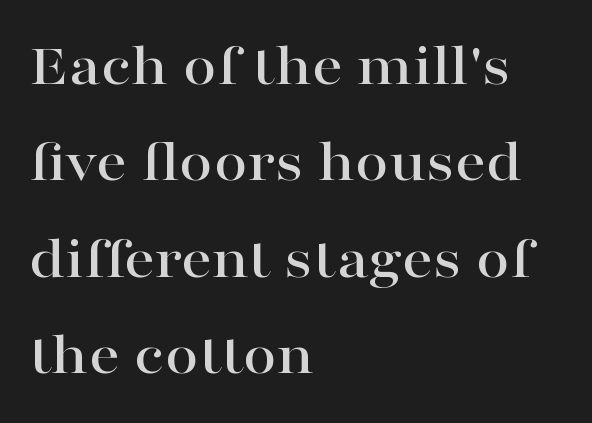
The setting favours the left margin, as ordinary paragraphs usually do. A clean baseline with only descenders dipping below it. What's the leading like? Ordinary, nothing unusual. Classification — serif. This rendering leaves character spacing at its baseline value. Is there any slant? The stems are plumb.
